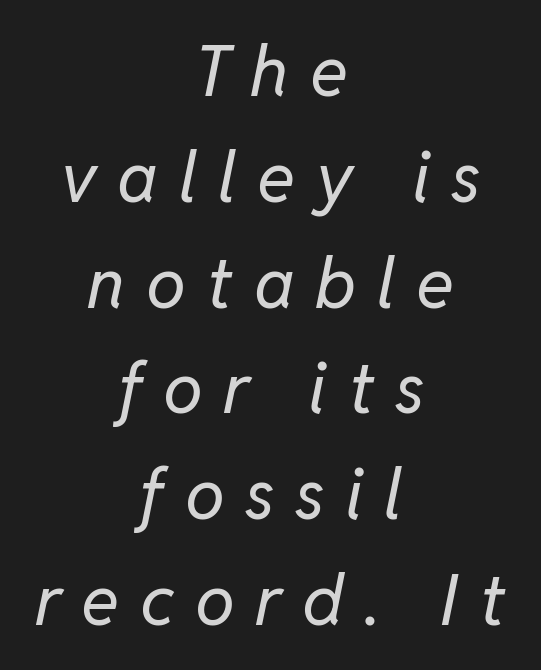
The image shows 71 px regular-weight type, italic (leaning right); set centered, normal line spacing (1.49x), unusually wide letter spacing (+0.29 em), not underlined; low stroke contrast and a medium x-height.
